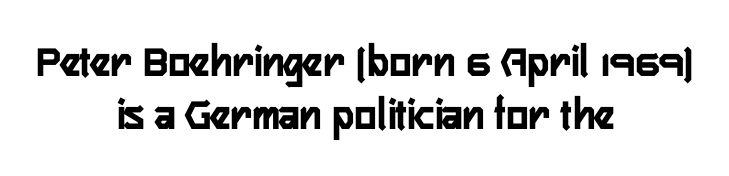
Q: Is the text bold? A: Yes.
Q: Is the text italic (slanted)? A: No, it is upright.
Q: Is the typeface a serif or a sans-serif typeface? A: Sans-serif.
Q: Is the text underlined? A: No.
Q: How is the paragraph aligned? A: Centered.
Q: Is the spacing between letters normal or unusually wide? A: Normal.
Q: Is the spacing between lines tight, normal or loose? A: Tight.
Q: Width (condensed, normal, or wide)? A: Condensed.
Q: Stroke contrast? A: Low.
Q: x-height? A: Medium.
Q: Monospaced? A: No.
